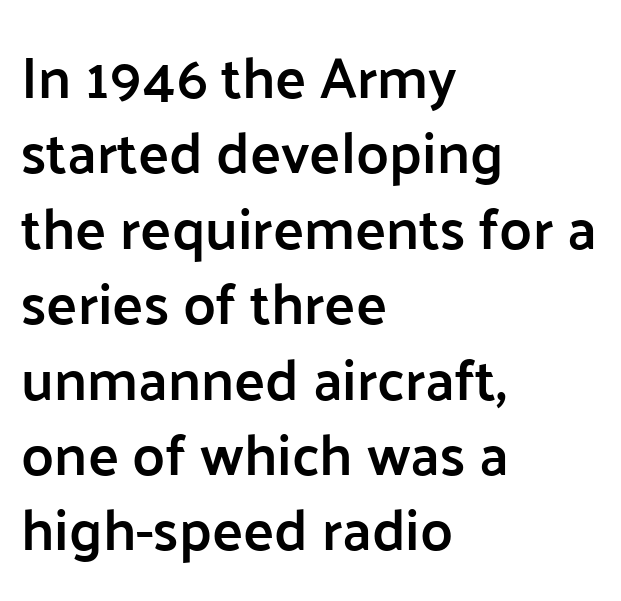
{"serif": "no", "italic": "no", "bold": "semi", "weight": "semibold", "width": "normal", "stroke_contrast": "low", "x_height": "medium", "monospaced": "no", "underline": "no", "align": "left", "line_spacing": "normal", "line_spacing_ratio": 1.3, "letter_spacing": "normal", "letter_spacing_em": 0.0, "glyph_px": 58}
